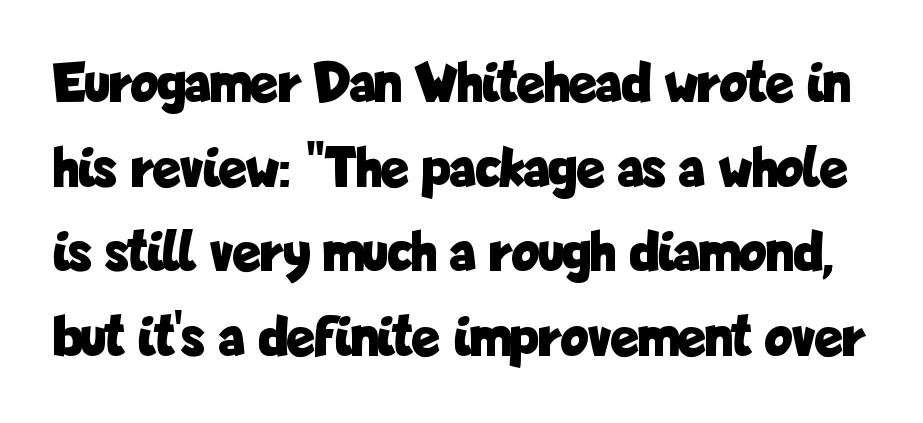
{"serif": "no", "italic": "no", "bold": "yes", "weight": "bold", "width": "condensed", "stroke_contrast": "low", "x_height": "medium", "monospaced": "no", "underline": "no", "line_spacing": "normal", "line_spacing_ratio": 1.46, "letter_spacing": "normal", "letter_spacing_em": 0.0, "glyph_px": 58}
